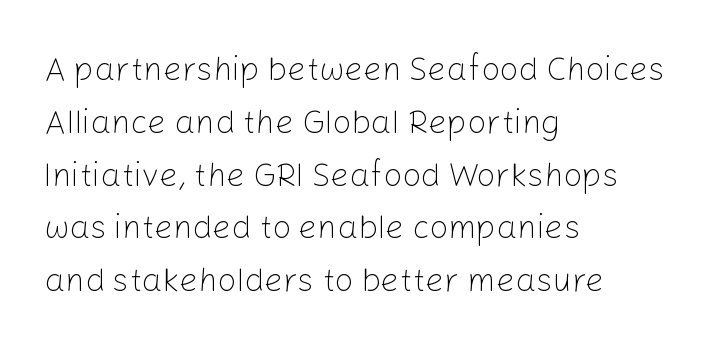
The image shows 33 px light sans-serif type, upright; set left-aligned, normal line spacing (1.6x), normal letter spacing, not underlined; low stroke contrast and a medium x-height.
